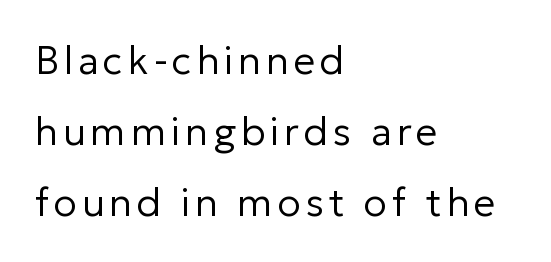
{"serif": "no", "italic": "no", "bold": "no", "weight": "regular", "width": "normal", "stroke_contrast": "low", "x_height": "medium", "monospaced": "no", "underline": "no", "align": "left", "line_spacing_ratio": 1.82, "glyph_px": 39}
